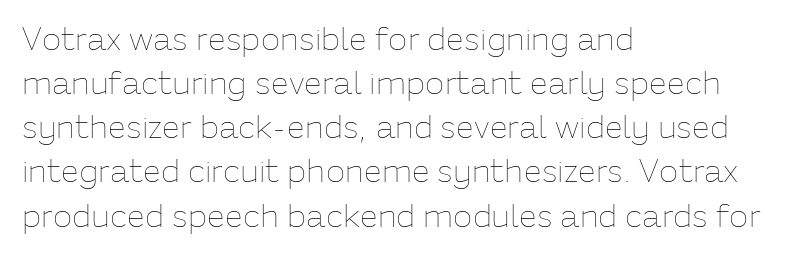
Q: Is the text bold? A: No.
Q: Is the text italic (slanted)? A: No, it is upright.
Q: Is the text underlined? A: No.
Q: How is the paragraph aligned? A: Left-aligned.
Q: Is the spacing between letters normal or unusually wide? A: Normal.
Q: Is the spacing between lines tight, normal or loose? A: Normal.
Q: Width (condensed, normal, or wide)? A: Normal.
Q: Stroke contrast? A: Low.
Q: x-height? A: Medium.
Q: Monospaced? A: No.
